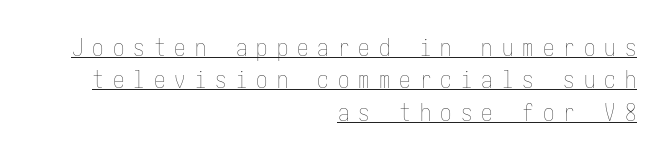
Quick note: interline space is typical. The specimen includes a rule beneath the text block's lines. The lines are quadded right. The lettering stays uniformly vertical, giving the passage a roman look.
